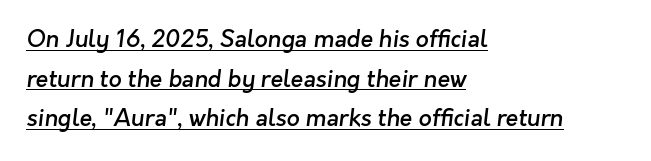
The rendering keeps characters at their native spacing. The rendering anchors every line to the left-hand side. Quick note: underline on. Students, this is semibold: more ink than regular, less than bold.
